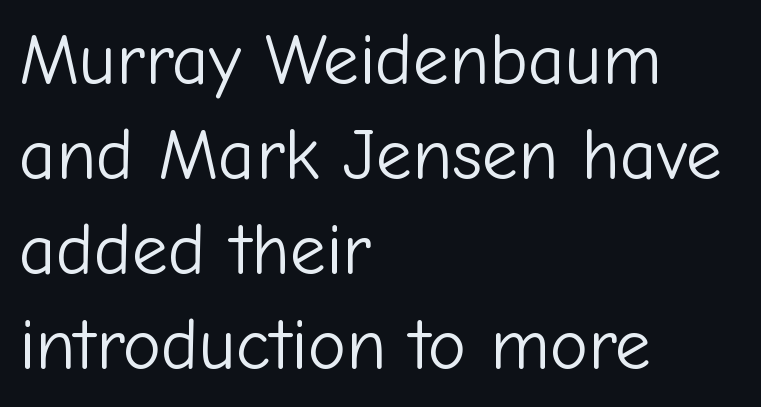
You could not count columns in this text — the font is proportionally spaced. Is this a sans? Yes — the strokes have no serifs. Nothing heavy about these letters — not bold at all. The rendering keeps characters at their native spacing.
